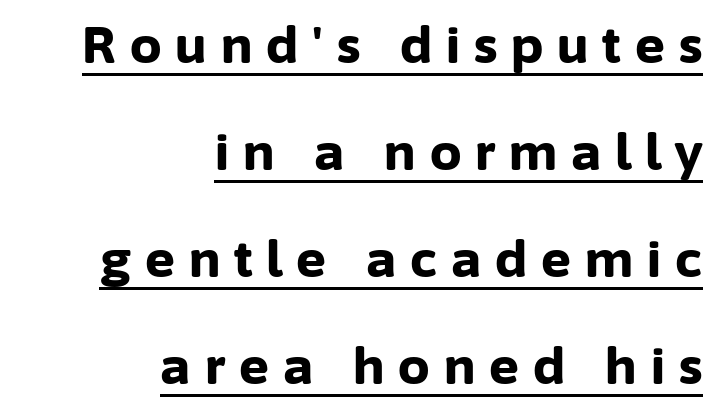
{"serif": "no", "italic": "no", "bold": "yes", "weight": "bold", "width": "normal", "stroke_contrast": "low", "x_height": "medium", "monospaced": "no", "underline": "yes", "align": "right", "line_spacing": "loose", "line_spacing_ratio": 2.14, "letter_spacing": "wide", "letter_spacing_em": 0.28, "glyph_px": 50}
